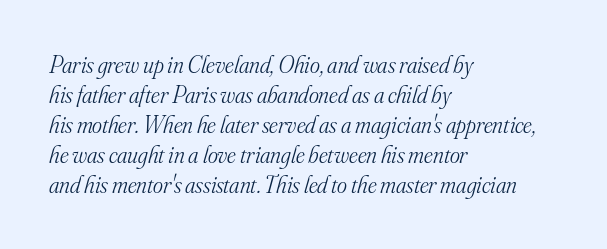
Q: Is the text bold? A: No.
Q: Is the text italic (slanted)? A: Yes, it leans right by about 16 degrees.
Q: Is the text underlined? A: No.
Q: How is the paragraph aligned? A: Left-aligned.
Q: Is the spacing between letters normal or unusually wide? A: Normal.
Q: Is the spacing between lines tight, normal or loose? A: Normal.
